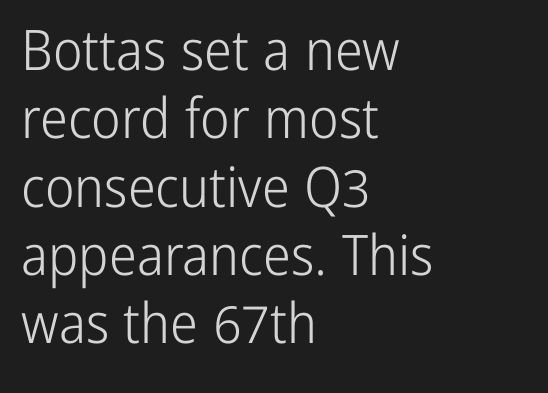
{"serif": "no", "italic": "no", "bold": "no", "weight": "light", "width": "condensed", "stroke_contrast": "low", "x_height": "medium", "monospaced": "no", "underline": "no", "align": "left", "line_spacing_ratio": 1.22, "letter_spacing": "normal", "letter_spacing_em": 0.0, "glyph_px": 56}
